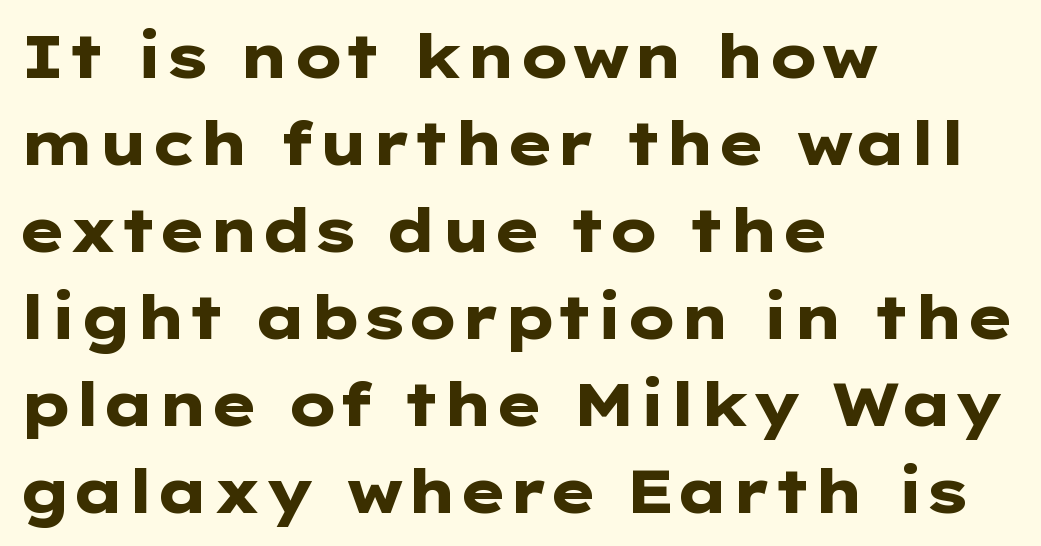
{"serif": "no", "italic": "no", "bold": "yes", "weight": "heavy", "width": "wide", "stroke_contrast": "low", "x_height": "medium", "monospaced": "no", "underline": "no", "align": "left", "line_spacing": "normal", "line_spacing_ratio": 1.45, "letter_spacing": "normal", "letter_spacing_em": 0.0, "glyph_px": 60}
